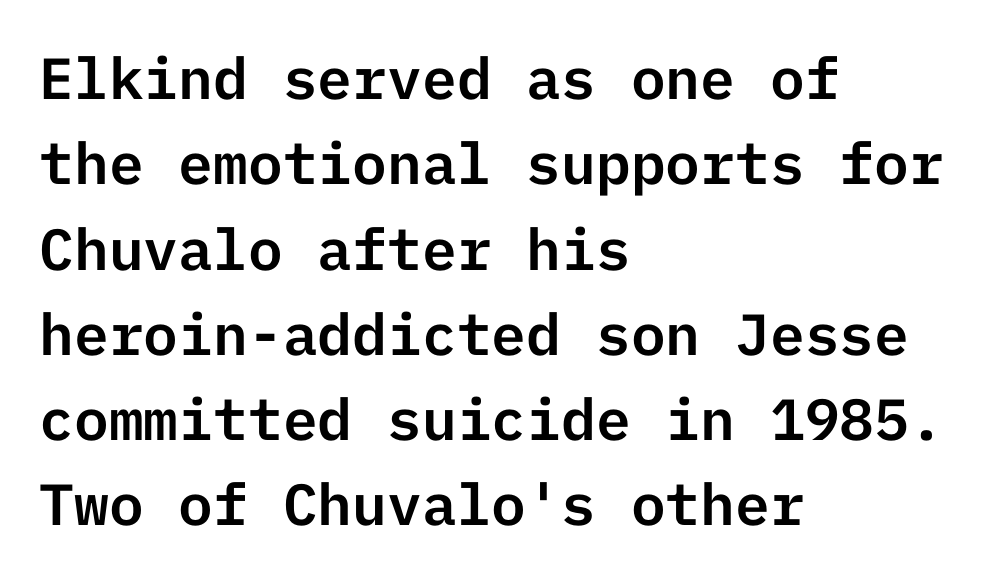
The image shows 58 px sans-serif type, upright; set left-aligned, normal line spacing (1.47x), normal letter spacing, not underlined; low stroke contrast and a medium x-height.
